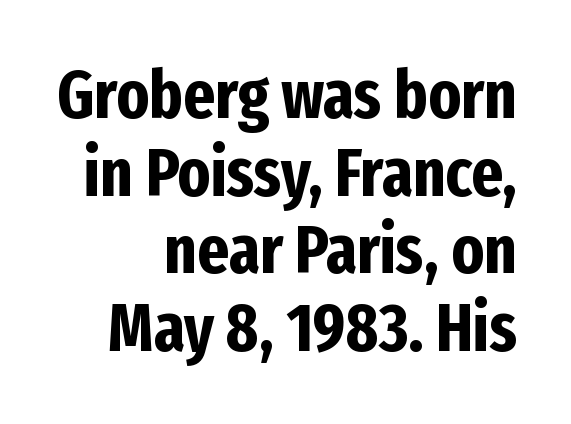
Q: Is the text bold? A: Yes.
Q: Is the text italic (slanted)? A: No, it is upright.
Q: Is the typeface a serif or a sans-serif typeface? A: Sans-serif.
Q: Is the text underlined? A: No.
Q: How is the paragraph aligned? A: Right-aligned.
Q: Is the spacing between letters normal or unusually wide? A: Normal.
Q: Is the spacing between lines tight, normal or loose? A: Tight.
Q: Width (condensed, normal, or wide)? A: Condensed.
Q: Stroke contrast? A: Low.
Q: x-height? A: Medium.
Q: Monospaced? A: No.
